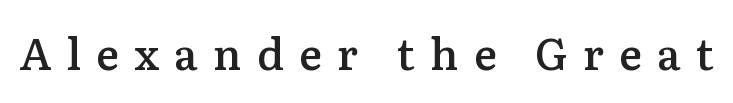
The image shows 43 px semibold serif type, upright; set unusually wide letter spacing (+0.35 em), not underlined; low stroke contrast and a medium x-height.
